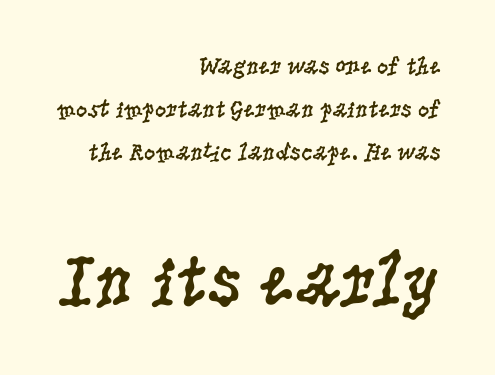
The image shows 76 px regular-weight, condensed serif type; set right-aligned, line spacing 1.72x, normal letter spacing, not underlined; the second (bottom) block is 3.04x larger; low stroke contrast and a large x-height.
